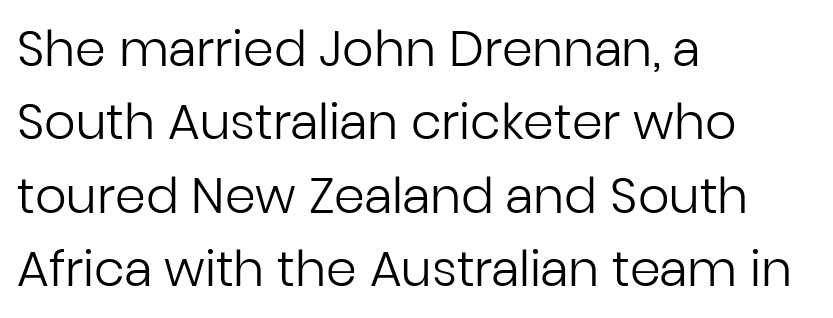
{"serif": "no", "italic": "no", "bold": "no", "weight": "regular", "width": "normal", "stroke_contrast": "low", "x_height": "medium", "monospaced": "no", "underline": "no", "align": "left", "line_spacing": "normal", "line_spacing_ratio": 1.5, "letter_spacing": "normal", "letter_spacing_em": 0.0, "glyph_px": 49}
